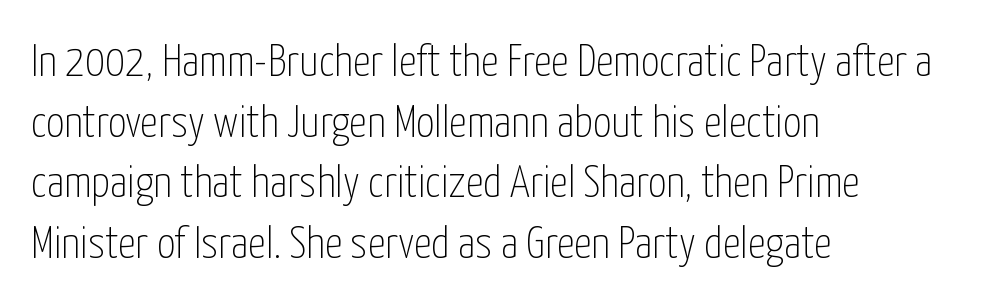
The horizontal fit of the characters is conventional and even. Italic? Not at all — the glyphs are vertical. The face looks like a standard text weight, possibly lighter. Grotesque or geometric, the face here clearly has no serifs. Successive baselines arrive at the customary interval. The paragraph has a hard left edge and a soft right edge.
